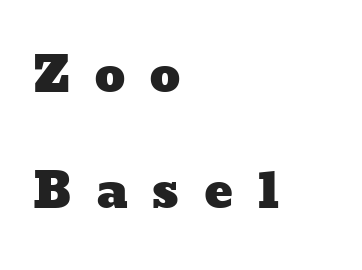
Q: Is the text underlined? A: No.
Q: How is the paragraph aligned? A: Left-aligned.
Q: Is the spacing between letters normal or unusually wide? A: Unusually wide.
Q: Is the spacing between lines tight, normal or loose? A: Loose.
Q: Width (condensed, normal, or wide)? A: Wide.
Q: Stroke contrast? A: Low.
Q: x-height? A: Medium.
Q: Monospaced? A: No.
